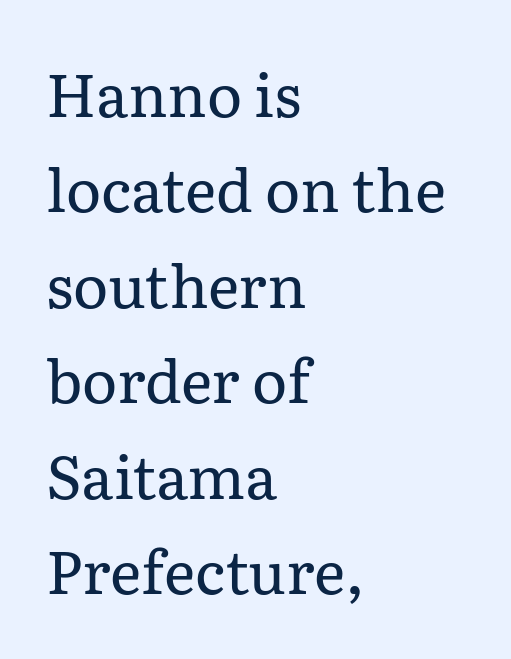
Tracking value appears to be zero — textbook default spacing. Unmarked baselines from the first word to the last. The letters stand upright; this is a roman face. These lines are set flush left with a ragged right edge.
